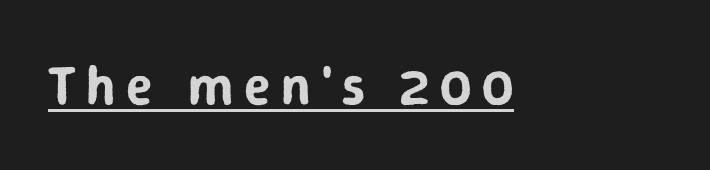
Somebody hit Ctrl+U on this one — the words are underlined. The text was rendered using a sans face with plain stroke endings. Think of a printed novel: that variable character pitch is what you see here. Characters remain perfectly vertical along every line.
